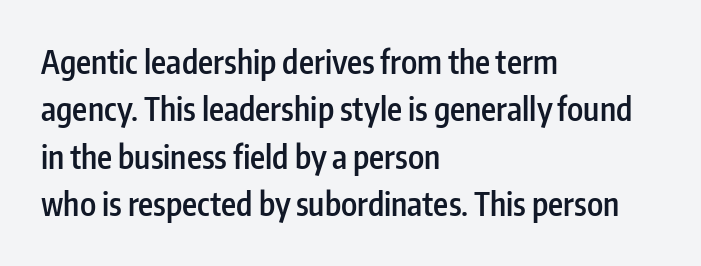
{"serif": "no", "italic": "no", "bold": "semi", "weight": "semibold", "width": "condensed", "stroke_contrast": "low", "x_height": "medium", "monospaced": "no", "underline": "no", "align": "left", "line_spacing": "normal", "line_spacing_ratio": 1.48, "letter_spacing": "normal", "letter_spacing_em": 0.0, "glyph_px": 32}
